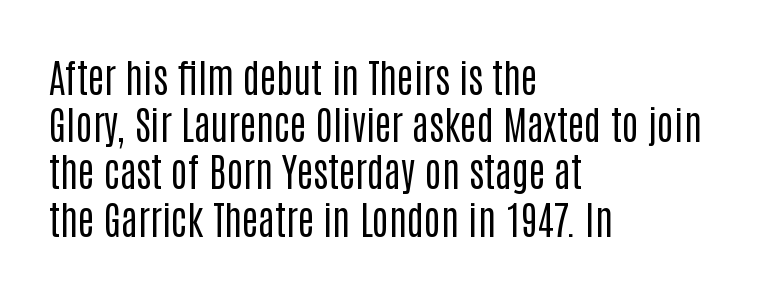
The image shows 39 px regular-weight, condensed sans-serif type, upright; set left-aligned, line spacing 1.21x, normal letter spacing, not underlined; low stroke contrast and a large x-height.
